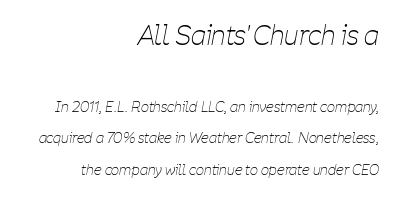
The image shows 26 px text type, italic (leaning right); set right-aligned, loose line spacing (2.24x), normal letter spacing, not underlined; the first (top) block is 1.86x larger.
